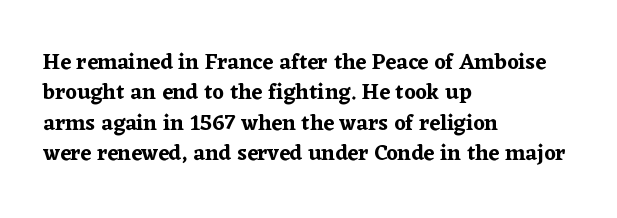
The image shows 22 px text type, upright; set left-aligned, normal line spacing (1.38x), normal letter spacing, not underlined.
